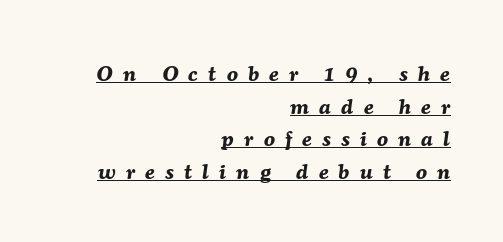
Layout note: lines flush right. Substantial extra tracking has been applied to these lines. Like a heading marked for emphasis, these lines bear an underscore. On the weight axis this lands at bold, roughly 700. The letters are slanted; this is an italic face. Regular leading.
